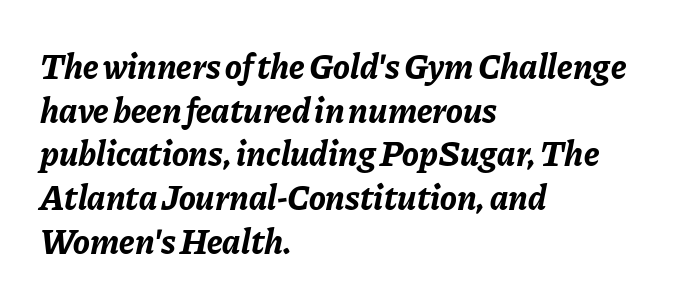
Q: Is the text bold? A: Yes.
Q: Is the text italic (slanted)? A: Yes, it leans right by about 11 degrees.
Q: Is the text underlined? A: No.
Q: How is the paragraph aligned? A: Left-aligned.
Q: Is the spacing between letters normal or unusually wide? A: Normal.
Q: Is the spacing between lines tight, normal or loose? A: Normal.
Q: Width (condensed, normal, or wide)? A: Normal.
Q: Stroke contrast? A: Low.
Q: x-height? A: Medium.
Q: Monospaced? A: No.
